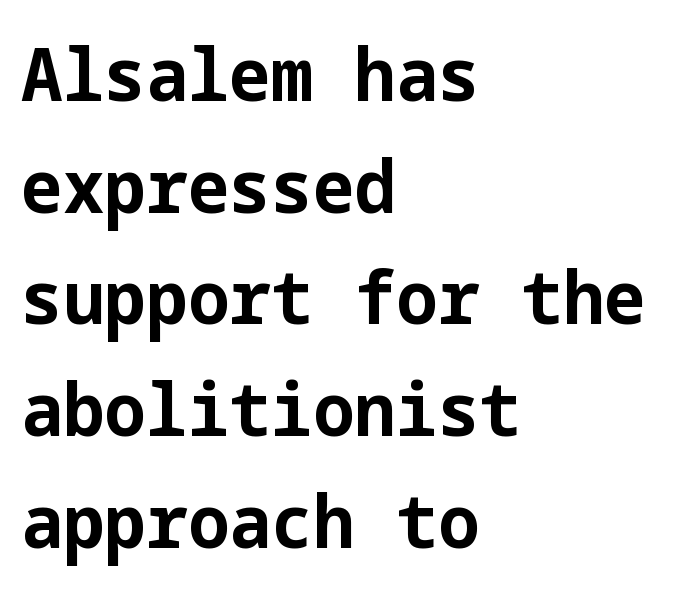
The image shows 74 px bold sans-serif type, upright; set left-aligned, normal line spacing (1.51x), normal letter spacing, not underlined; low stroke contrast and a medium x-height.
